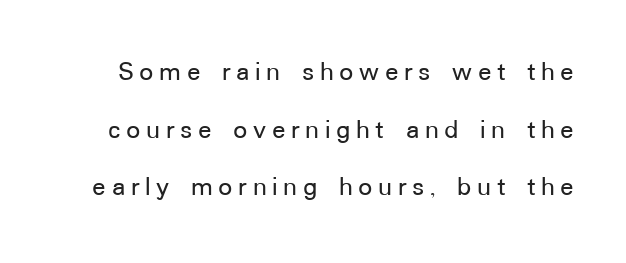
{"serif": "no", "italic": "no", "width": "normal", "stroke_contrast": "low", "x_height": "medium", "monospaced": "no", "underline": "no", "line_spacing": "loose", "line_spacing_ratio": 2.06, "letter_spacing": "wide", "letter_spacing_em": 0.2, "glyph_px": 28}
